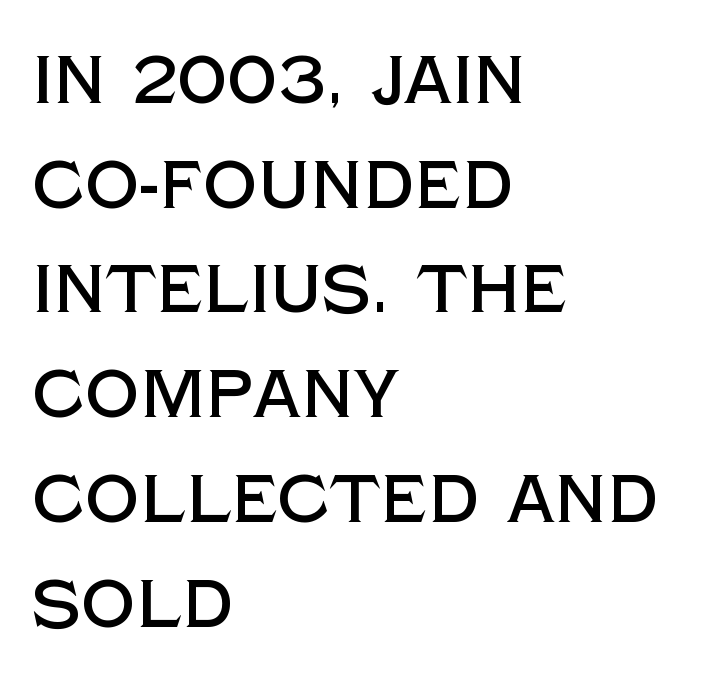
The image shows 68 px sans-serif type, upright; set left-aligned, normal line spacing (1.54x), normal letter spacing, not underlined; a large x-height.
